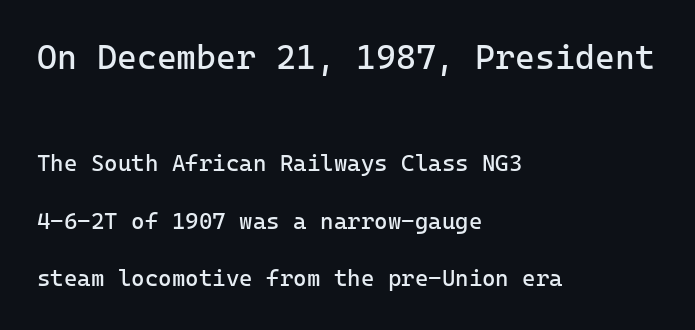
{"serif": "no", "italic": "no", "bold": "no", "weight": "regular", "width": "normal", "stroke_contrast": "low", "x_height": "medium", "underline": "no", "align": "left", "line_spacing": "loose", "line_spacing_ratio": 2.5, "letter_spacing": "normal", "letter_spacing_em": 0.0, "larger_block": "first", "size_ratio": 1.48, "glyph_px": 34}
